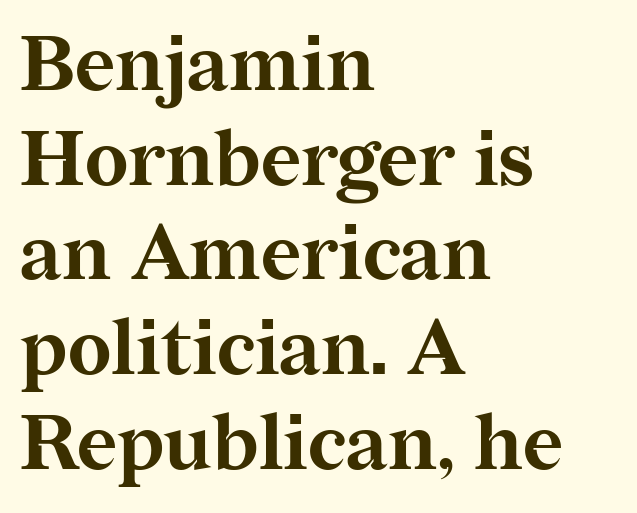
Q: Is the text bold? A: Yes.
Q: Is the text italic (slanted)? A: No, it is upright.
Q: Is the typeface a serif or a sans-serif typeface? A: Serif.
Q: Is the text underlined? A: No.
Q: How is the paragraph aligned? A: Left-aligned.
Q: Is the spacing between letters normal or unusually wide? A: Normal.
Q: Width (condensed, normal, or wide)? A: Normal.
Q: Stroke contrast? A: Medium.
Q: x-height? A: Medium.
Q: Monospaced? A: No.
